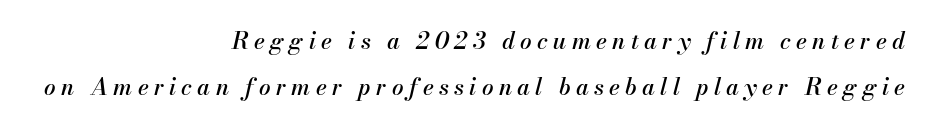
Q: Is the text italic (slanted)? A: Yes, it leans right by about 13 degrees.
Q: Is the text underlined? A: No.
Q: How is the paragraph aligned? A: Right-aligned.
Q: Is the spacing between letters normal or unusually wide? A: Unusually wide.
Q: Is the spacing between lines tight, normal or loose? A: Loose.
